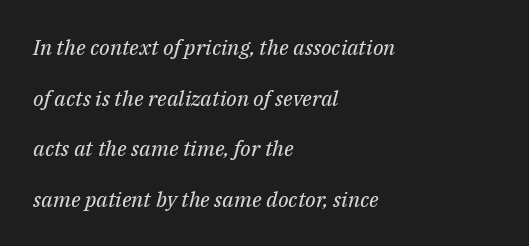
The passage is arranged the way most books set body copy — flush left. Honestly, the letter spacing is just normal — you wouldn't notice it. Bare-footed words on every line. The text carries the slant typical of an italic or oblique font.
